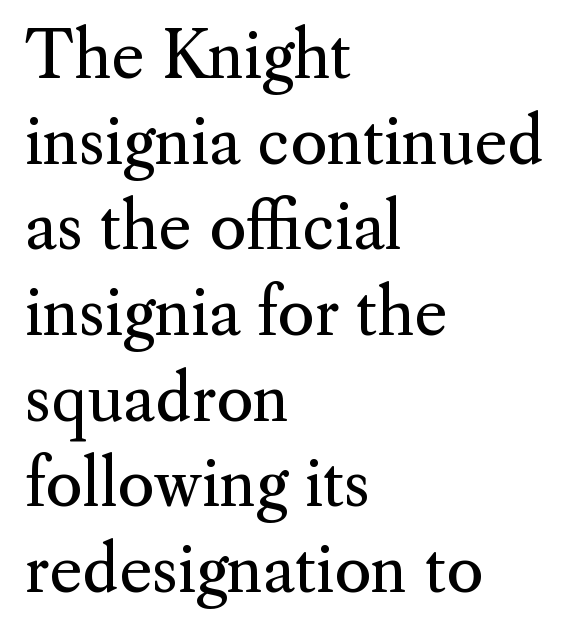
Q: Is the text bold? A: No.
Q: Is the text italic (slanted)? A: No, it is upright.
Q: Is the typeface a serif or a sans-serif typeface? A: Serif.
Q: Is the text underlined? A: No.
Q: How is the paragraph aligned? A: Left-aligned.
Q: Is the spacing between letters normal or unusually wide? A: Normal.
Q: Is the spacing between lines tight, normal or loose? A: Normal.
Q: Width (condensed, normal, or wide)? A: Normal.
Q: Stroke contrast? A: Medium.
Q: x-height? A: Small.
Q: Monospaced? A: No.
